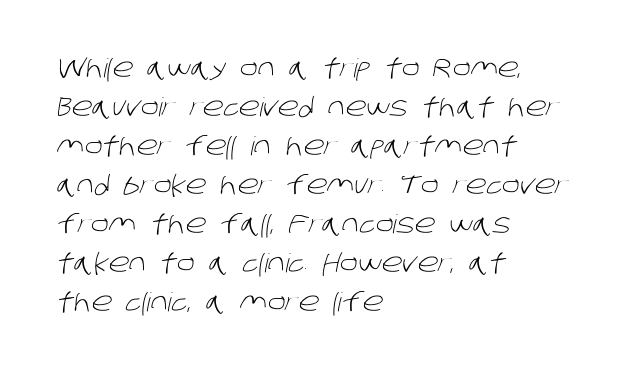
The image shows 26 px text type; set left-aligned, normal line spacing (1.5x), normal letter spacing, not underlined.
